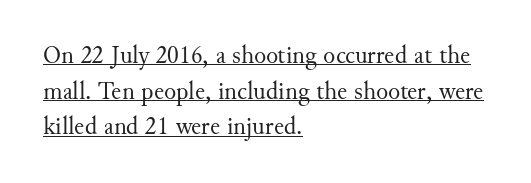
{"italic": "no", "bold": "no", "underline": "yes", "align": "left", "line_spacing": "normal", "line_spacing_ratio": 1.43, "letter_spacing": "normal", "letter_spacing_em": 0.0, "glyph_px": 25}
